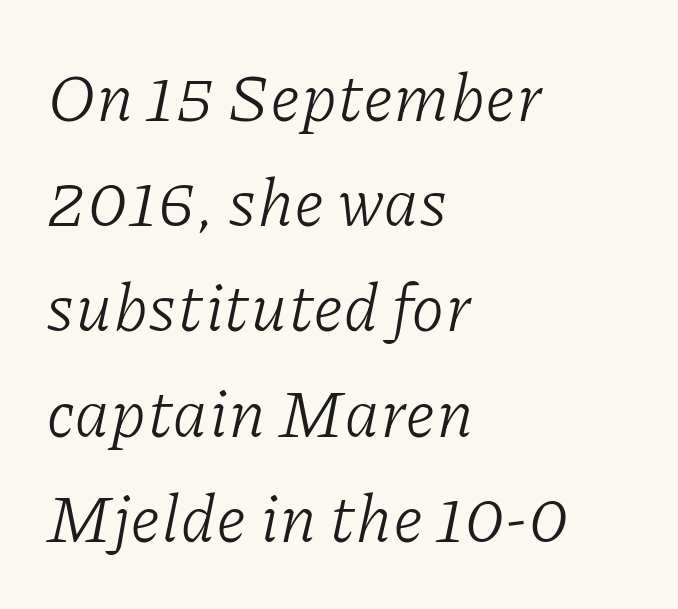
The image shows 67 px light serif type, italic (leaning right); set left-aligned, normal line spacing (1.57x), normal letter spacing, not underlined; low stroke contrast and a medium x-height.
